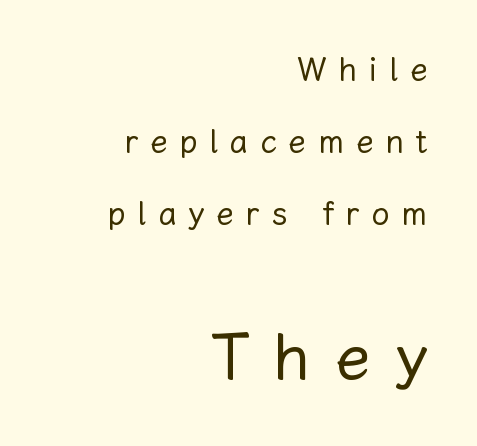
{"italic": "no", "bold": "no", "weight": "regular", "width": "normal", "stroke_contrast": "low", "x_height": "medium", "monospaced": "no", "underline": "no", "align": "right", "line_spacing": "loose", "line_spacing_ratio": 2.25, "letter_spacing": "wide", "letter_spacing_em": 0.37, "larger_block": "second", "size_ratio": 2.03, "glyph_px": 65}
